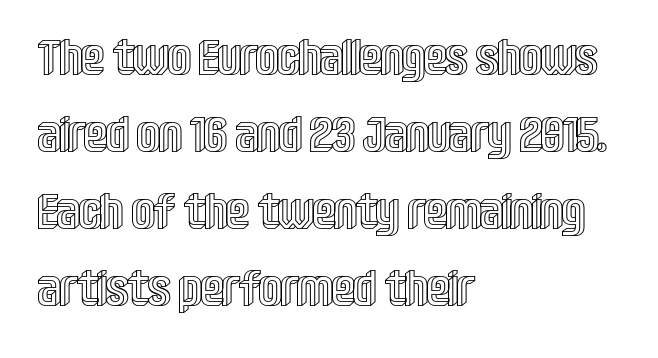
{"italic": "no", "width": "condensed", "x_height": "large", "monospaced": "no", "underline": "no", "align": "left", "line_spacing": "normal", "line_spacing_ratio": 1.54, "letter_spacing": "normal", "letter_spacing_em": 0.0, "glyph_px": 50}
